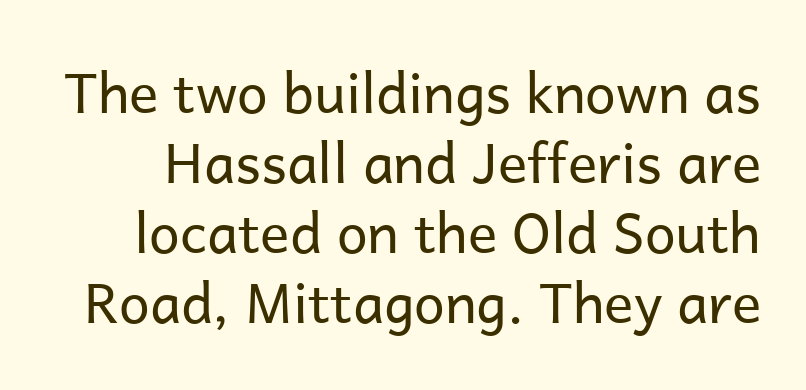
{"serif": "no", "italic": "no", "bold": "no", "weight": "regular", "width": "normal", "stroke_contrast": "low", "x_height": "medium", "monospaced": "no", "underline": "no", "line_spacing": "normal", "line_spacing_ratio": 1.27, "letter_spacing": "normal", "letter_spacing_em": 0.0, "glyph_px": 55}
